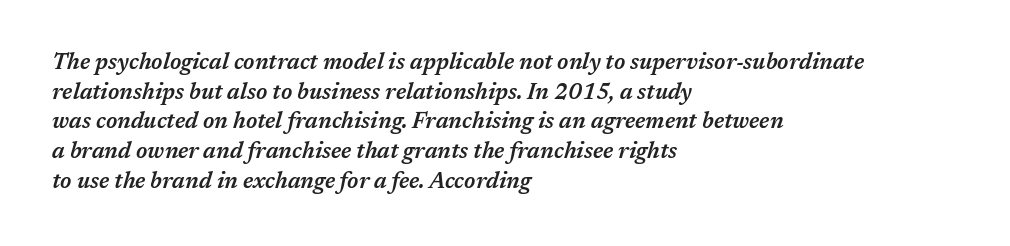
The image shows 22 px text type, italic (leaning right); set left-aligned, normal line spacing (1.35x), normal letter spacing, not underlined.
